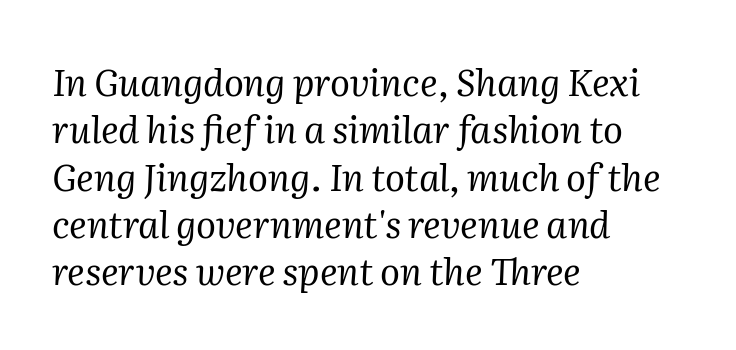
The image shows 37 px regular-weight serif type, italic (leaning right); set left-aligned, normal line spacing (1.28x), normal letter spacing, not underlined; medium stroke contrast and a medium x-height.
